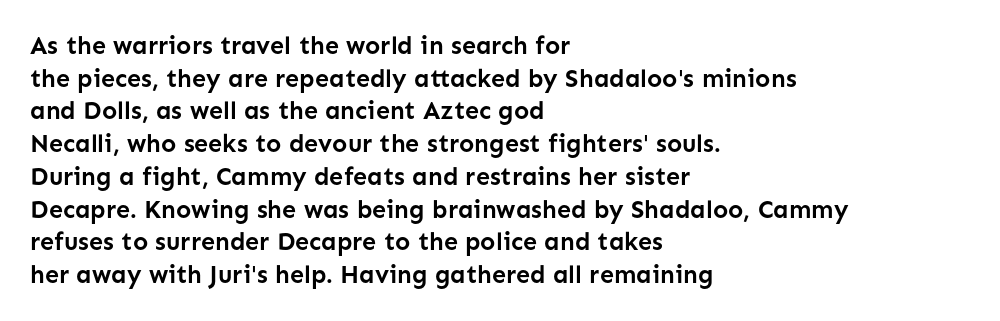
The image shows 25 px bold type, upright; set left-aligned, normal line spacing (1.31x), normal letter spacing, not underlined.
